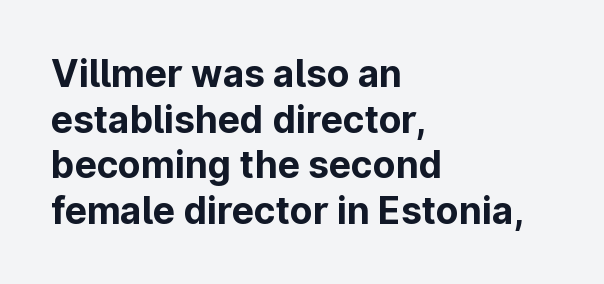
Quick note: underline off. Students, this is bold: see how much ink each stroke carries. These lines are rendered in a variable-pitch font. The letters stand straight up with perfectly vertical stems. This rendering employs a face without finishing strokes, i.e., a sans-serif.
